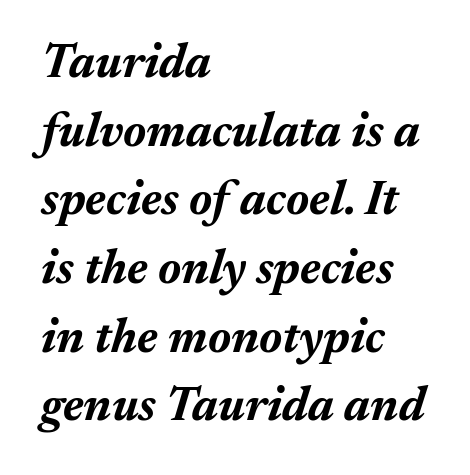
{"italic": "yes", "lean": "right", "slant_degrees": 17, "bold": "yes", "weight": "bold", "width": "normal", "stroke_contrast": "medium", "x_height": "medium", "monospaced": "no", "underline": "no", "align": "left", "line_spacing": "normal", "line_spacing_ratio": 1.43, "letter_spacing": "normal", "letter_spacing_em": 0.0, "glyph_px": 48}
